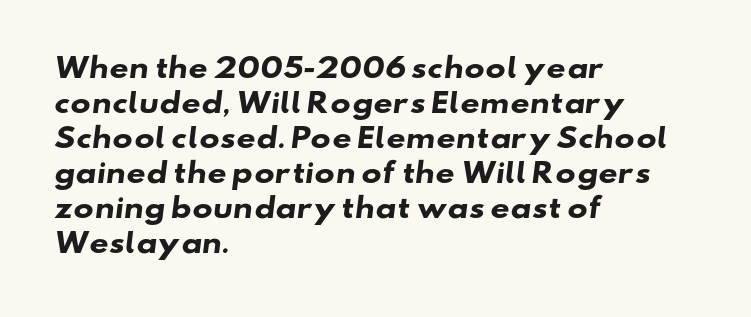
{"bold": "yes", "underline": "no", "align": "left", "line_spacing": "normal", "line_spacing_ratio": 1.3, "letter_spacing": "normal", "letter_spacing_em": 0.0, "glyph_px": 27}
